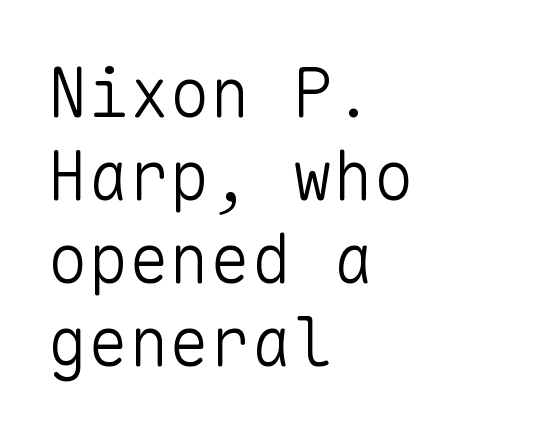
Q: Is the text bold? A: No.
Q: Is the text italic (slanted)? A: No, it is upright.
Q: Is the typeface a serif or a sans-serif typeface? A: Sans-serif.
Q: Is the text underlined? A: No.
Q: How is the paragraph aligned? A: Left-aligned.
Q: Is the spacing between letters normal or unusually wide? A: Normal.
Q: Width (condensed, normal, or wide)? A: Normal.
Q: Stroke contrast? A: Low.
Q: x-height? A: Medium.
Q: Monospaced? A: Yes.
